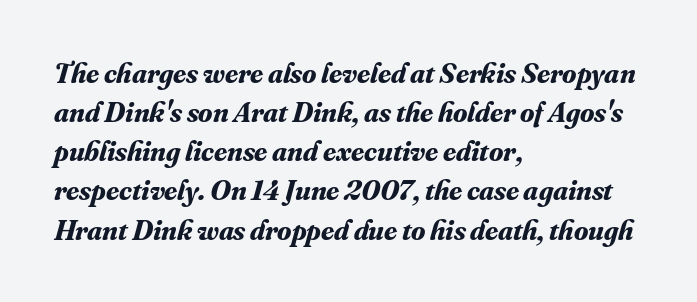
Q: Is the text bold? A: Yes.
Q: Is the text italic (slanted)? A: Yes, it leans right by about 16 degrees.
Q: Is the typeface a serif or a sans-serif typeface? A: Serif.
Q: Is the text underlined? A: No.
Q: How is the paragraph aligned? A: Left-aligned.
Q: Is the spacing between letters normal or unusually wide? A: Normal.
Q: Is the spacing between lines tight, normal or loose? A: Normal.
Q: Width (condensed, normal, or wide)? A: Normal.
Q: Stroke contrast? A: Medium.
Q: x-height? A: Small.
Q: Monospaced? A: No.
